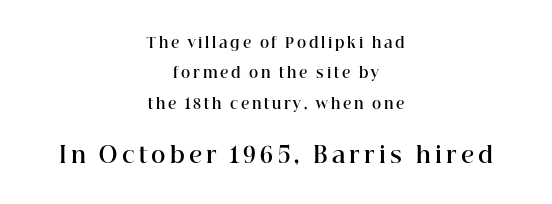
Rendered with straight, roman letterforms. Words float on clear page, feet unadorned. A student would notice the bottom passage is typeset larger than what precedes it. As a designer I'd log this as weight 700, bold. Horizontally, the lines are justified to the midpoint only. Baseline-to-baseline distance is far greater than the letter height.
